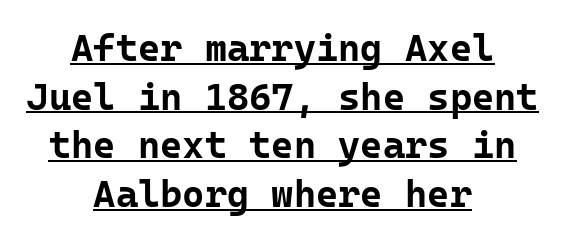
Underlining? Definitely there. Heft: maximum for text — a bold. The face used here is a sans, in the tradition of grotesques and geometrics. This sample keeps an unexceptional amount of space between lines.
